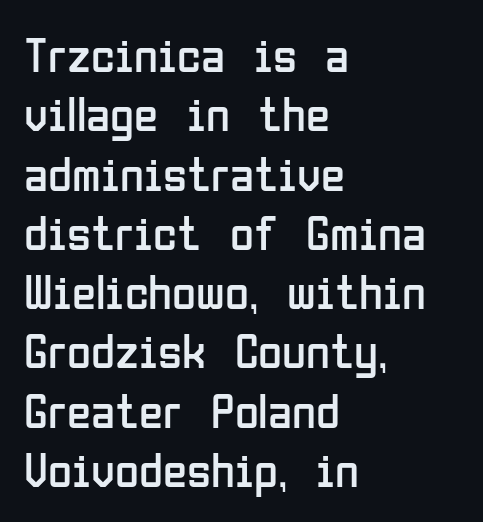
{"serif": "no", "italic": "no", "bold": "no", "weight": "regular", "width": "condensed", "stroke_contrast": "low", "x_height": "medium", "monospaced": "no", "underline": "no", "align": "left", "line_spacing_ratio": 1.21, "letter_spacing": "normal", "letter_spacing_em": 0.0, "glyph_px": 49}
